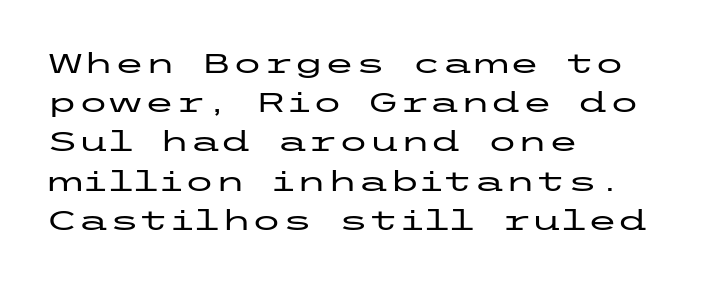
The image shows 28 px wide sans-serif type, upright; set left-aligned, normal line spacing (1.4x), normal letter spacing, not underlined; low stroke contrast and a medium x-height.
